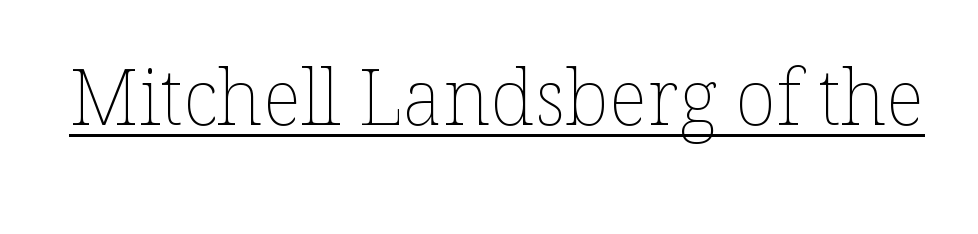
The axis of the letterforms is exactly vertical. There is no visible air inserted between adjacent glyphs. Underlined type. These lines are rendered in a variable-pitch font. Weight: not bold — regular or lighter.
